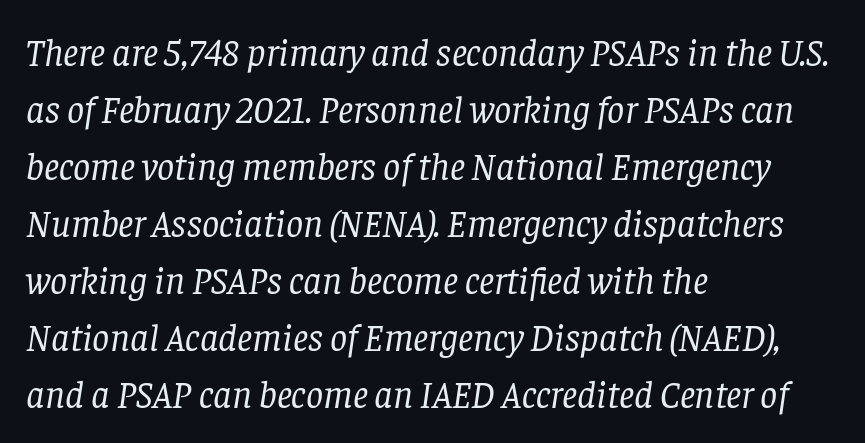
Q: Is the text bold? A: No.
Q: Is the text italic (slanted)? A: Yes, it leans right by about 8 degrees.
Q: Is the typeface a serif or a sans-serif typeface? A: Serif.
Q: Is the text underlined? A: No.
Q: How is the paragraph aligned? A: Left-aligned.
Q: Is the spacing between letters normal or unusually wide? A: Normal.
Q: Is the spacing between lines tight, normal or loose? A: Normal.
Q: Width (condensed, normal, or wide)? A: Normal.
Q: Stroke contrast? A: Low.
Q: x-height? A: Large.
Q: Monospaced? A: No.
